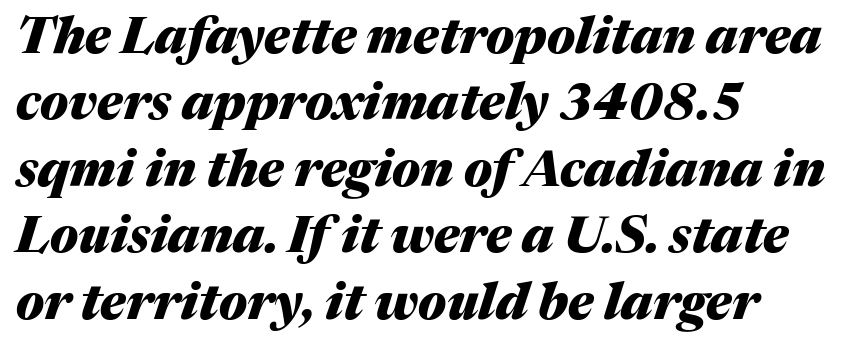
The image shows 50 px heavy type, italic (leaning right); set left-aligned, normal line spacing (1.33x), normal letter spacing, not underlined; medium stroke contrast and a medium x-height.
